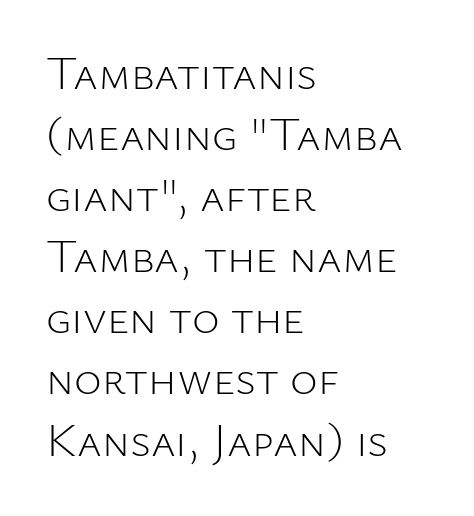
Does the type have serifs? No, each stem ends abruptly. Notice how the passage keeps a crisp vertical edge on the left only. Interline gaps are of average width in this sample. The string is rendered with underlining switched off.
